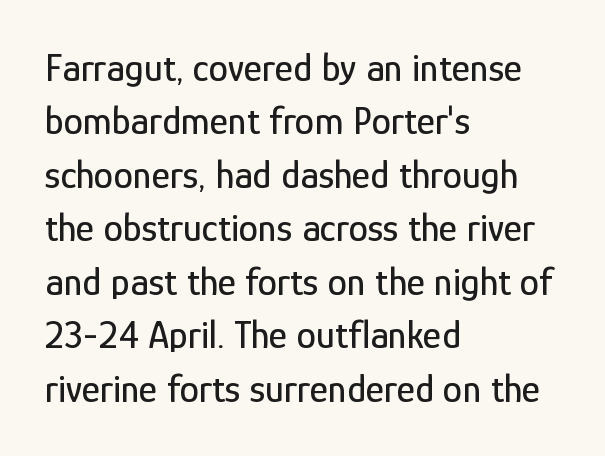
Looks like regular typesetting: each glyph gets only the width it needs. Is the block centered? No — it sits flush against the left margin. Font category for this specimen: sans-serif. Descenders are the only things crossing below the line. The horizontal fit of the characters is conventional and even.
